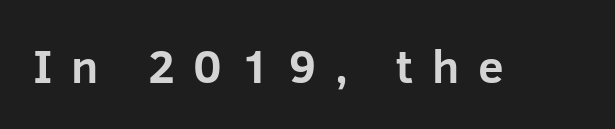
{"serif": "no", "italic": "no", "bold": "yes", "weight": "bold", "width": "normal", "stroke_contrast": "low", "x_height": "medium", "monospaced": "no", "underline": "no", "letter_spacing": "wide", "letter_spacing_em": 0.41, "glyph_px": 46}
